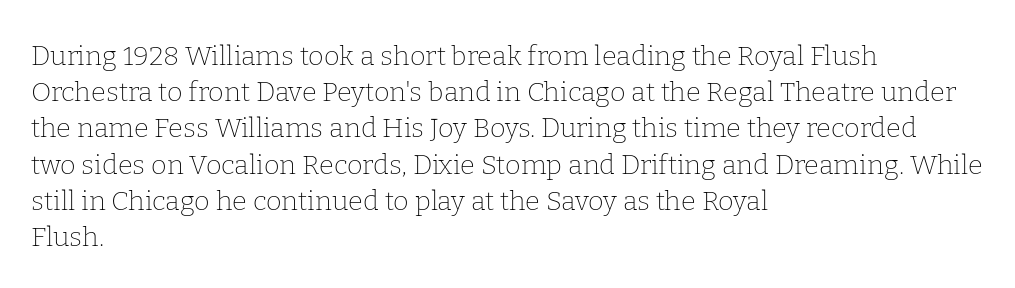
The image shows 27 px text type, upright; set left-aligned, normal line spacing (1.34x), normal letter spacing, not underlined.
